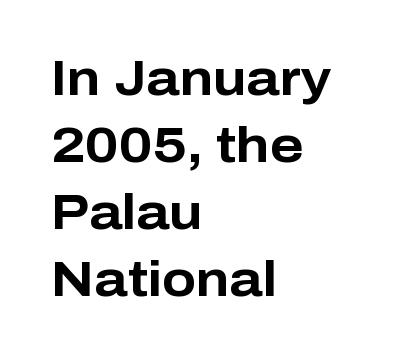
Character widths vary here, with narrow letters taking less room than wide ones. Left-aligned paragraph, ragged on the right. The type is set solid horizontally, with unmodified tracking. Each row of text sits above clean, open space.
